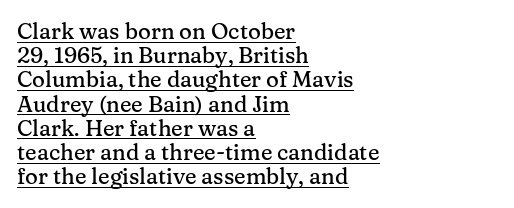
Q: Is the text italic (slanted)? A: No, it is upright.
Q: Is the text underlined? A: Yes.
Q: How is the paragraph aligned? A: Left-aligned.
Q: Is the spacing between letters normal or unusually wide? A: Normal.
Q: Is the spacing between lines tight, normal or loose? A: Tight.
